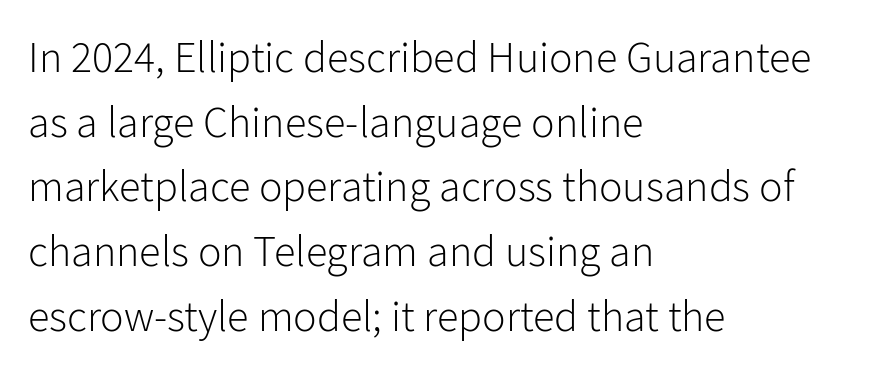
Q: Is the text bold? A: No.
Q: Is the text italic (slanted)? A: No, it is upright.
Q: Is the typeface a serif or a sans-serif typeface? A: Sans-serif.
Q: Is the text underlined? A: No.
Q: How is the paragraph aligned? A: Left-aligned.
Q: Is the spacing between letters normal or unusually wide? A: Normal.
Q: Is the spacing between lines tight, normal or loose? A: Normal.
Q: Width (condensed, normal, or wide)? A: Normal.
Q: Stroke contrast? A: Low.
Q: x-height? A: Medium.
Q: Monospaced? A: No.
